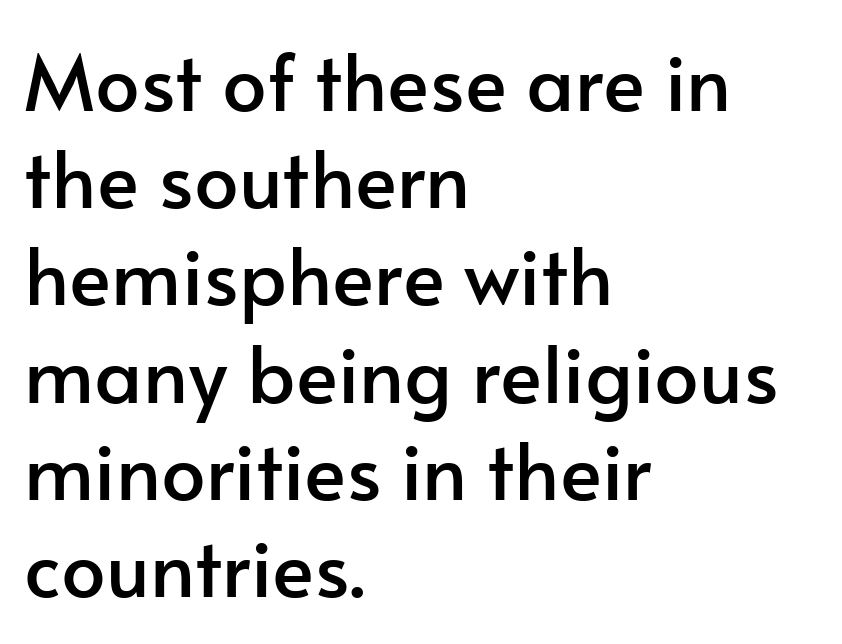
{"serif": "no", "italic": "no", "width": "normal", "stroke_contrast": "low", "x_height": "small", "monospaced": "no", "underline": "no", "align": "left", "line_spacing_ratio": 1.23, "letter_spacing": "normal", "letter_spacing_em": 0.0, "glyph_px": 79}
